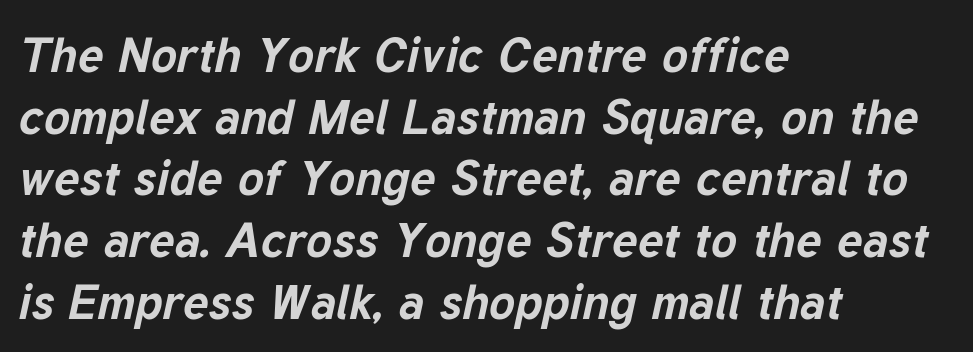
Q: Is the text bold? A: Yes.
Q: Is the text italic (slanted)? A: Yes, it leans right by about 12 degrees.
Q: Is the text underlined? A: No.
Q: How is the paragraph aligned? A: Left-aligned.
Q: Is the spacing between letters normal or unusually wide? A: Normal.
Q: Is the spacing between lines tight, normal or loose? A: Normal.
Q: Width (condensed, normal, or wide)? A: Normal.
Q: Stroke contrast? A: Low.
Q: x-height? A: Medium.
Q: Monospaced? A: No.
